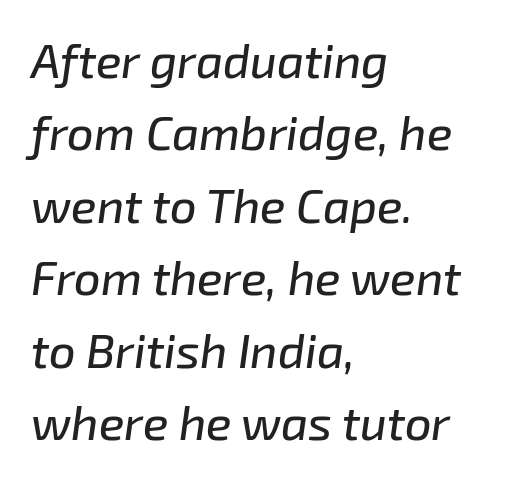
The image shows 47 px text type, italic (leaning right); set left-aligned, normal line spacing (1.54x), normal letter spacing, not underlined; low stroke contrast and a medium x-height.
